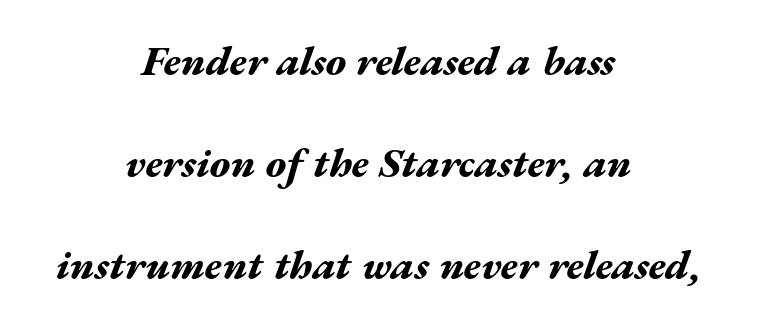
{"italic": "yes", "lean": "right", "slant_degrees": 17, "bold": "yes", "weight": "bold", "width": "wide", "stroke_contrast": "medium", "x_height": "medium", "monospaced": "no", "underline": "no", "align": "center", "line_spacing": "loose", "line_spacing_ratio": 2.43, "letter_spacing": "normal", "letter_spacing_em": 0.0, "glyph_px": 42}
